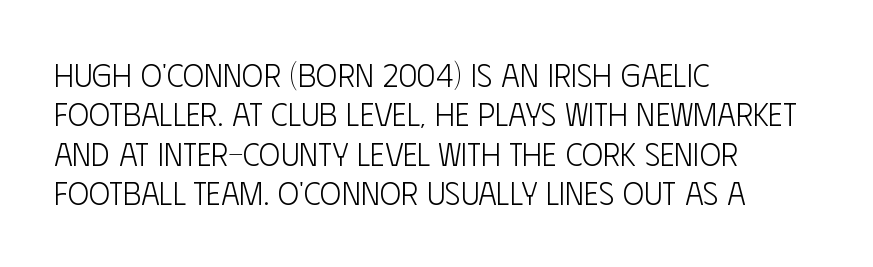
The image shows 32 px light, condensed sans-serif type, upright; set left-aligned, line spacing 1.23x, normal letter spacing, not underlined; low stroke contrast and a large x-height.
